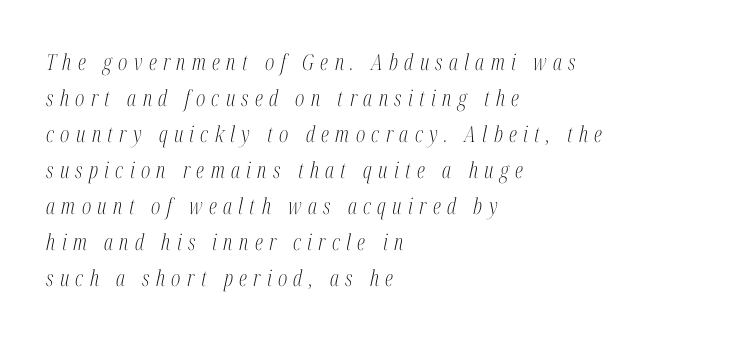
Q: Is the text bold? A: No.
Q: Is the text italic (slanted)? A: Yes, it leans right by about 12 degrees.
Q: Is the text underlined? A: No.
Q: How is the paragraph aligned? A: Left-aligned.
Q: Is the spacing between letters normal or unusually wide? A: Unusually wide.
Q: Is the spacing between lines tight, normal or loose? A: Normal.
